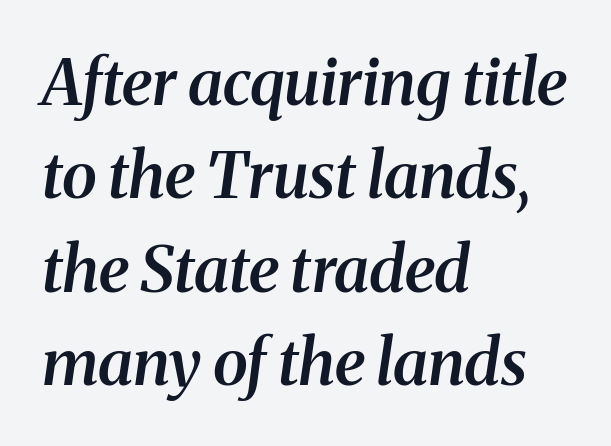
Q: Is the text bold? A: Semi-bold.
Q: Is the text italic (slanted)? A: Yes, it leans right by about 8 degrees.
Q: Is the typeface a serif or a sans-serif typeface? A: Serif.
Q: Is the text underlined? A: No.
Q: How is the paragraph aligned? A: Left-aligned.
Q: Is the spacing between letters normal or unusually wide? A: Normal.
Q: Is the spacing between lines tight, normal or loose? A: Normal.
Q: Width (condensed, normal, or wide)? A: Normal.
Q: Stroke contrast? A: Medium.
Q: x-height? A: Medium.
Q: Monospaced? A: No.
